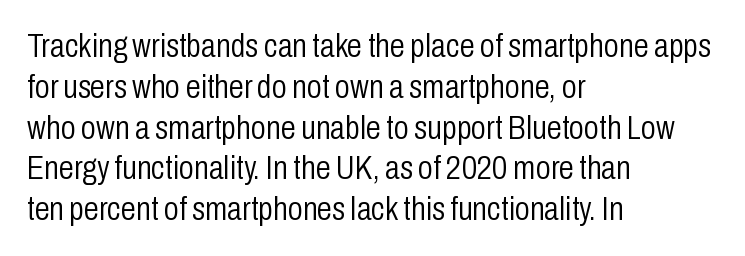
You can tell it's not italic because the verticals are truly vertical. The passage shown has conventional tracking throughout. Stroke thickness stays within the range of a standard reading face or lighter. Check where the strokes stop: nothing finishes them off — pure sans.
